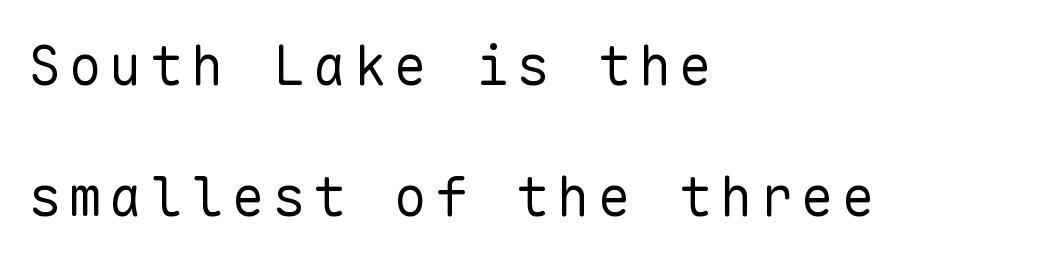
If you drew a ruler down the left edge, every line would touch it. Fixed-width glyphs throughout — classic coding-font behaviour. The strokes are not fattened; the text isn't bold. Check the space under the baseline: it is left empty. The passage shown stacks its lines with a broad gap.
